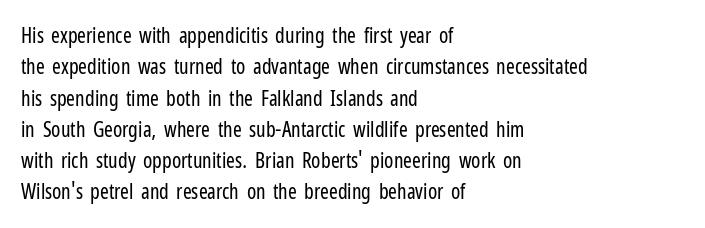
{"italic": "no", "bold": "no", "underline": "no", "align": "left", "line_spacing": "normal", "line_spacing_ratio": 1.49, "letter_spacing": "normal", "letter_spacing_em": 0.0, "glyph_px": 21}
